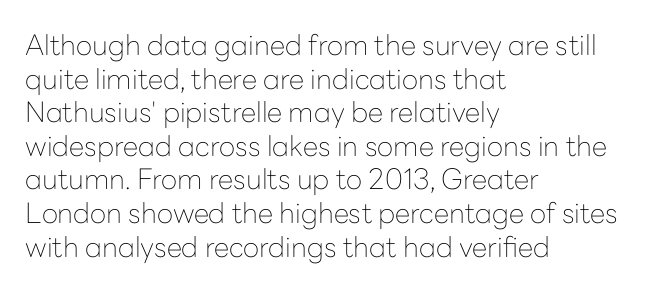
The image shows 28 px thin sans-serif type, upright; set left-aligned, line spacing 1.2x, normal letter spacing, not underlined; low stroke contrast and a medium x-height.
